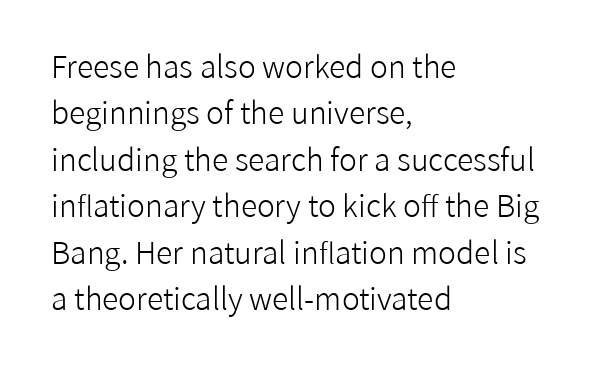
{"serif": "no", "italic": "no", "bold": "no", "weight": "light", "width": "normal", "stroke_contrast": "low", "x_height": "medium", "monospaced": "no", "underline": "no", "align": "left", "line_spacing": "normal", "line_spacing_ratio": 1.55, "letter_spacing": "normal", "letter_spacing_em": 0.0, "glyph_px": 30}
